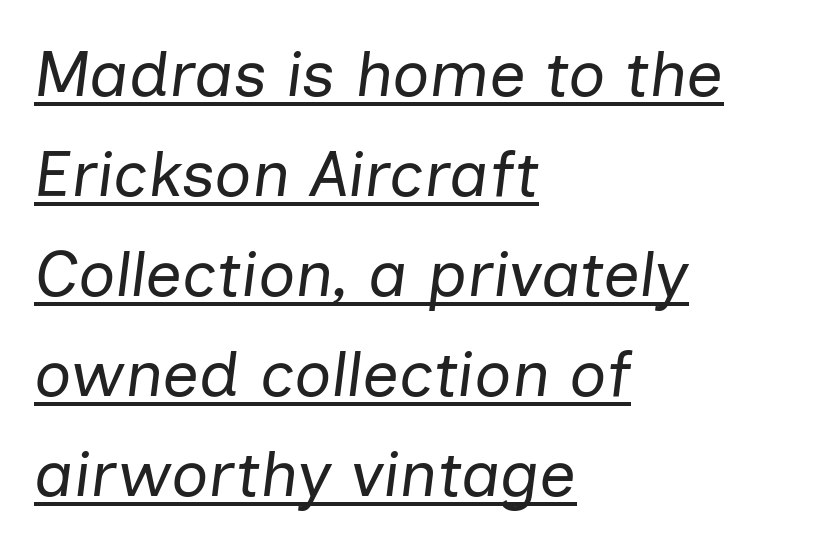
The image shows 65 px regular-weight type, italic (leaning right); set left-aligned, normal line spacing (1.54x), normal letter spacing, underlined; low stroke contrast and a medium x-height.
